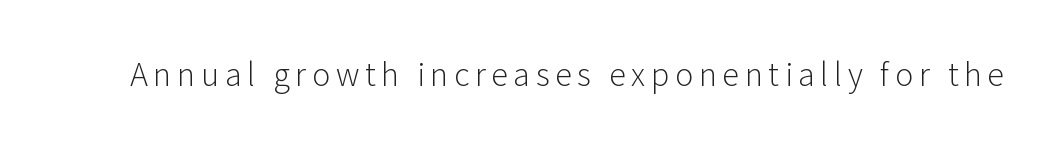
The image shows 31 px light sans-serif type, upright; set not underlined; low stroke contrast and a medium x-height.
